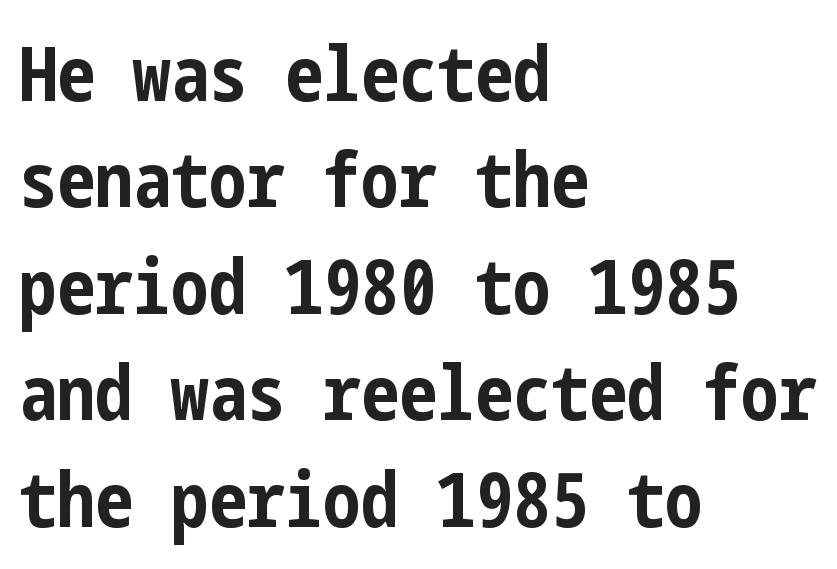
The image shows 76 px bold, condensed sans-serif type, upright; set left-aligned, normal line spacing (1.4x), normal letter spacing, not underlined; low stroke contrast and a medium x-height.
